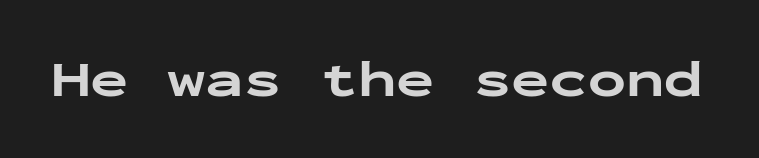
The image shows 51 px bold, wide sans-serif type, upright, monospaced; set normal letter spacing, not underlined; low stroke contrast and a medium x-height.
